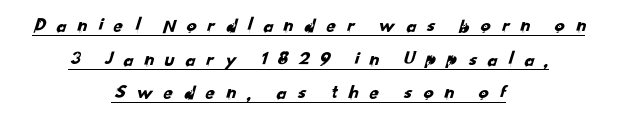
Characters follow at a spacing far wider than the type designer built in. Beneath each row of characters lies a ruled line. Casual observation: everything's sitting right in the middle. The lines sit at an ordinary, default distance from one another.
